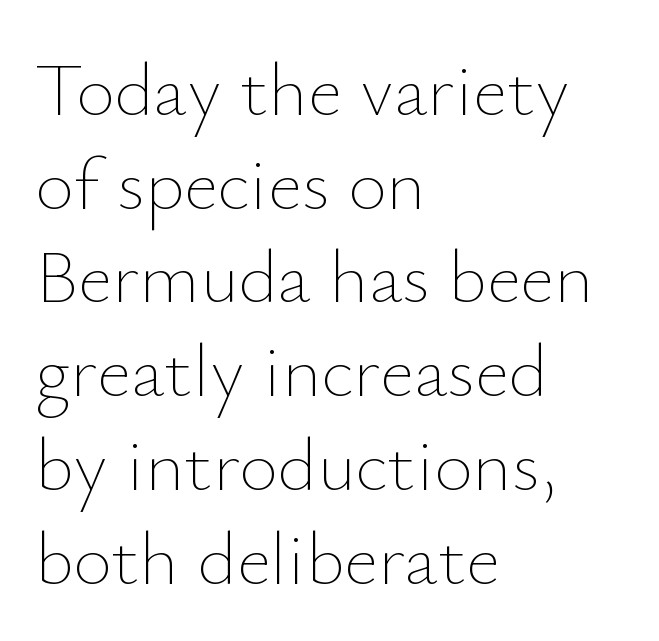
Q: Is the text bold? A: No.
Q: Is the text italic (slanted)? A: No, it is upright.
Q: Is the text underlined? A: No.
Q: How is the paragraph aligned? A: Left-aligned.
Q: Is the spacing between letters normal or unusually wide? A: Normal.
Q: Is the spacing between lines tight, normal or loose? A: Normal.
Q: Width (condensed, normal, or wide)? A: Normal.
Q: Stroke contrast? A: Low.
Q: x-height? A: Small.
Q: Monospaced? A: No.
